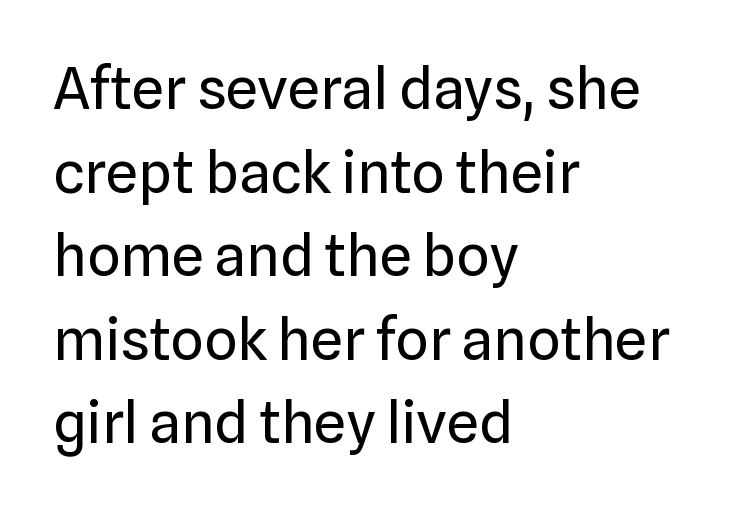
{"serif": "no", "italic": "no", "bold": "no", "weight": "regular", "width": "normal", "stroke_contrast": "low", "x_height": "medium", "monospaced": "no", "underline": "no", "align": "left", "line_spacing": "normal", "line_spacing_ratio": 1.44, "letter_spacing": "normal", "letter_spacing_em": 0.0, "glyph_px": 58}
